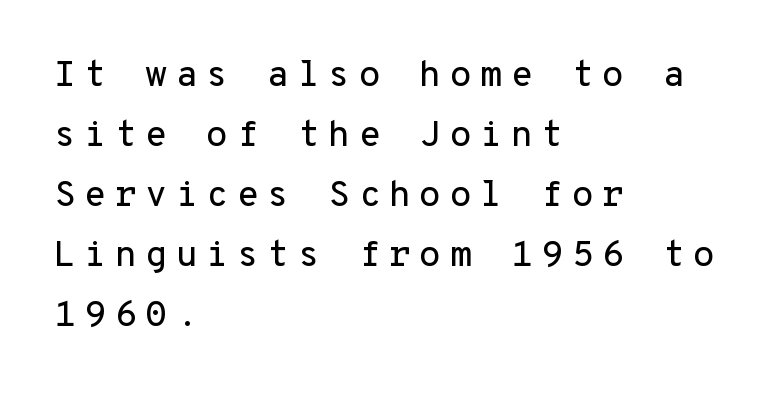
The lines in this sample share a left origin and differ only in where they stop. Every character sits straight up, as roman type does. Glyph-to-glyph distance is far greater than everyday printed text. A bare baseline throughout the passage. Is this a fixed-width face? Yes — each glyph sits in an identical cell. Summary of vertical rhythm: regular, with standard interline spacing.
